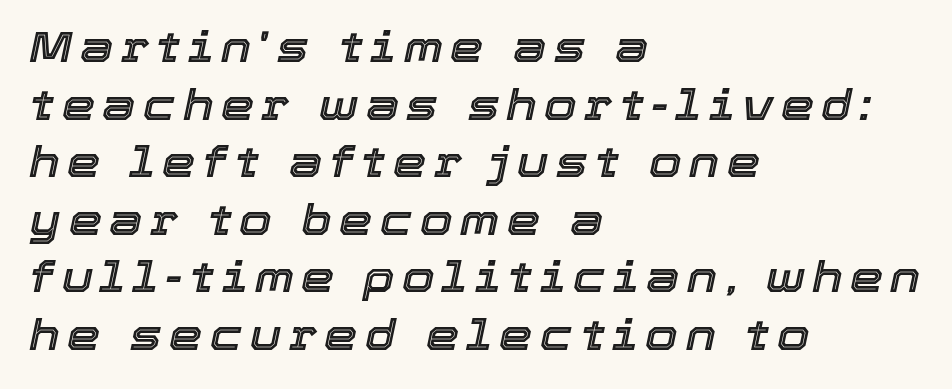
The image shows 42 px text type, italic (leaning right); set left-aligned, normal line spacing (1.37x), not underlined; a medium x-height.
